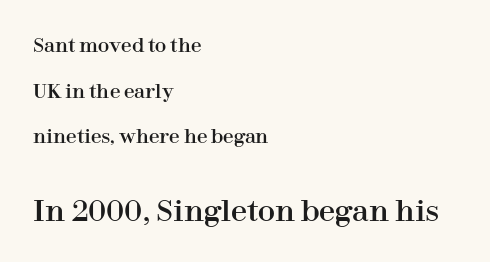
{"serif": "yes", "italic": "no", "width": "normal", "stroke_contrast": "high", "x_height": "medium", "monospaced": "no", "underline": "no", "align": "left", "line_spacing": "loose", "line_spacing_ratio": 2.4, "letter_spacing": "normal", "letter_spacing_em": 0.0, "larger_block": "second", "size_ratio": 1.53, "glyph_px": 29}
